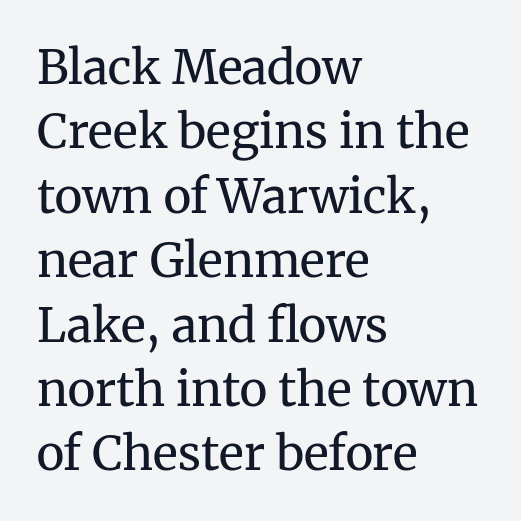
Q: Is the text bold? A: No.
Q: Is the text italic (slanted)? A: No, it is upright.
Q: Is the typeface a serif or a sans-serif typeface? A: Serif.
Q: Is the text underlined? A: No.
Q: How is the paragraph aligned? A: Left-aligned.
Q: Is the spacing between letters normal or unusually wide? A: Normal.
Q: Is the spacing between lines tight, normal or loose? A: Normal.
Q: Width (condensed, normal, or wide)? A: Normal.
Q: Stroke contrast? A: Medium.
Q: x-height? A: Medium.
Q: Monospaced? A: No.
